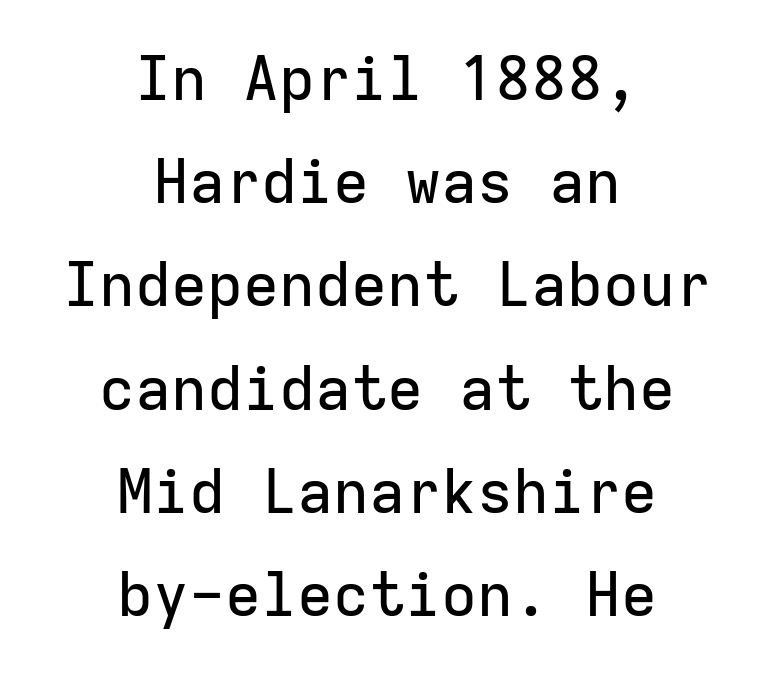
The image shows 60 px sans-serif type, upright, monospaced; set centered, line spacing 1.72x, normal letter spacing, not underlined; low stroke contrast and a medium x-height.
